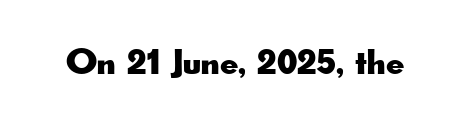
The image shows 36 px wide sans-serif type, upright; set normal letter spacing, not underlined; low stroke contrast and a small x-height.
